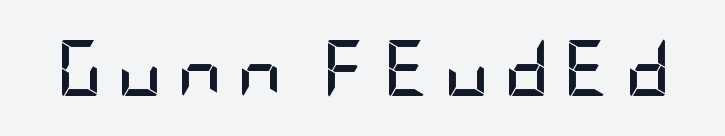
{"serif": "no", "italic": "no", "bold": "yes", "weight": "semibold", "width": "condensed", "stroke_contrast": "low", "x_height": "large", "underline": "no", "letter_spacing": "wide", "letter_spacing_em": 0.26, "glyph_px": 56}
